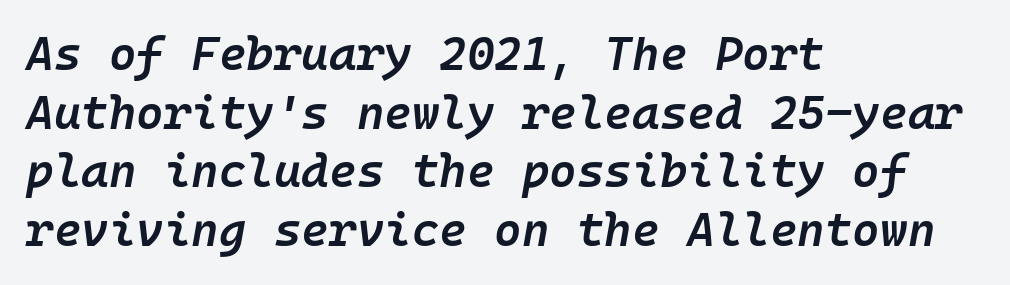
Q: Is the text bold? A: Semi-bold.
Q: Is the text italic (slanted)? A: Yes, it leans right by about 10 degrees.
Q: Is the text underlined? A: No.
Q: How is the paragraph aligned? A: Left-aligned.
Q: Is the spacing between letters normal or unusually wide? A: Normal.
Q: Is the spacing between lines tight, normal or loose? A: Normal.
Q: Width (condensed, normal, or wide)? A: Normal.
Q: Stroke contrast? A: Low.
Q: x-height? A: Medium.
